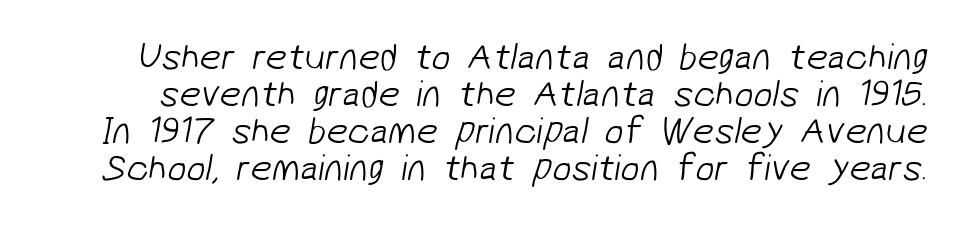
The image shows 38 px light sans-serif type; set tight line spacing (0.97x), normal letter spacing, not underlined; low stroke contrast and a medium x-height.
